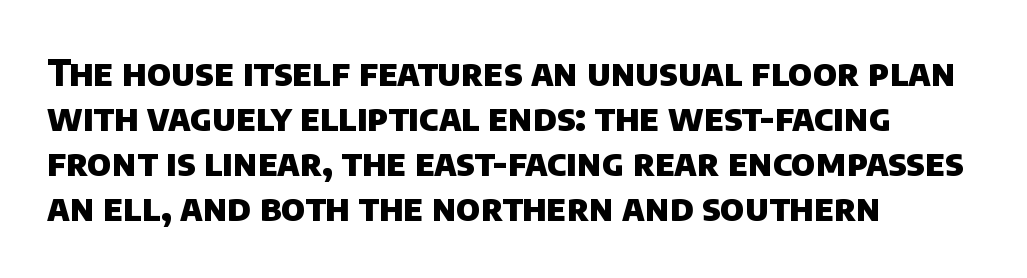
There is no visible air inserted between adjacent glyphs. Each row of text sits above clean, open space. Left-aligned paragraph, ragged on the right. The passage shown is typed in a proportional face where columns would drift.
